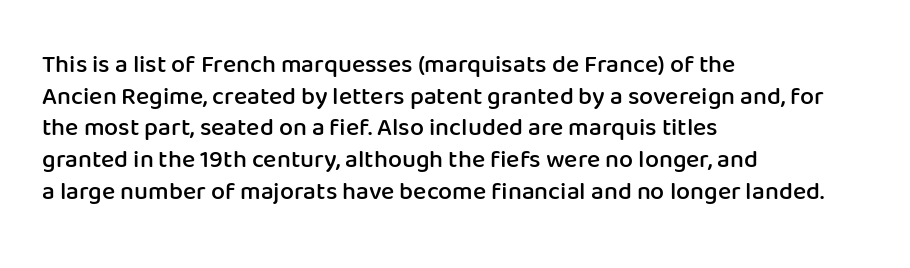
A semibold gives these letters moderate extra thickness, short of bold. The vertical gap from one line to the next is medium. The axis of the letterforms is exactly vertical. A typesetter would call this zero additional tracking. Plain, unruled lines of type. Leftover space on each line is placed entirely after the last word.
